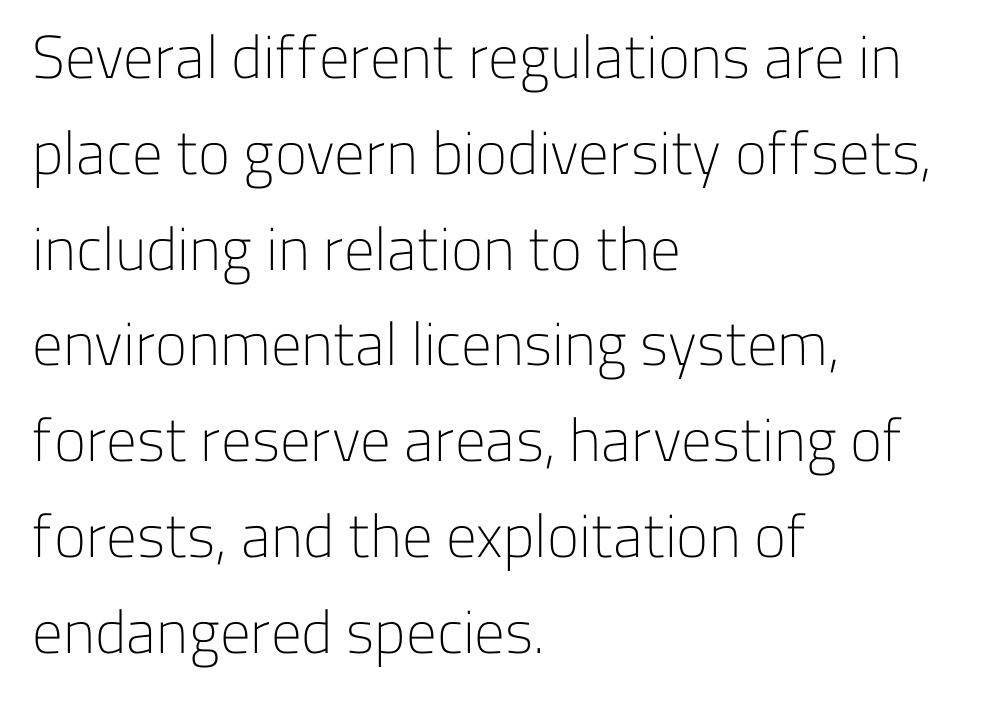
This is sans-serif lettering, the kind often seen on screens and signage. This rendering uses left alignment, leaving the right contour irregular. The string is rendered with underlining switched off. Stems and bowls with no extra thickness — not bold.
